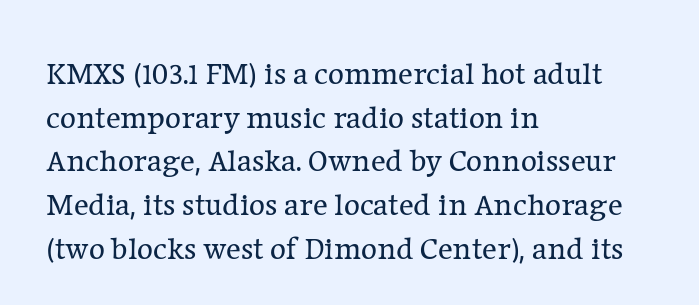
The image shows 31 px regular-weight serif type, upright; set left-aligned, normal line spacing (1.41x), normal letter spacing, not underlined; low stroke contrast and a medium x-height.
